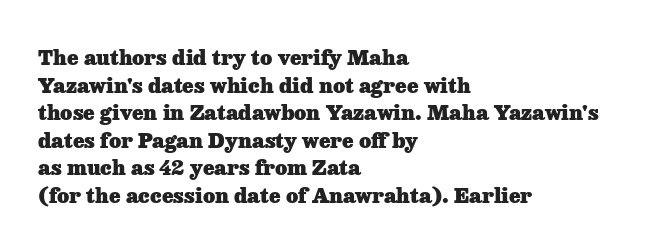
The image shows 21 px bold type, upright; set left-aligned, normal line spacing (1.31x), normal letter spacing, not underlined.
